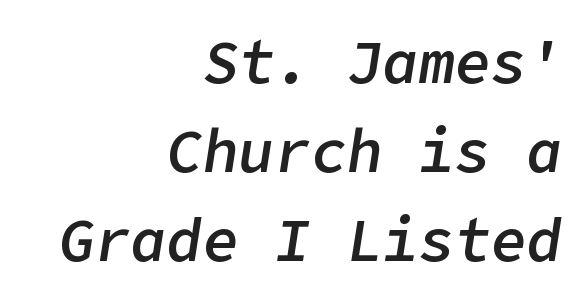
{"italic": "yes", "lean": "right", "slant_degrees": 9, "bold": "semi", "weight": "semibold", "width": "normal", "stroke_contrast": "low", "x_height": "medium", "underline": "no", "align": "right", "line_spacing": "normal", "line_spacing_ratio": 1.48, "letter_spacing": "normal", "letter_spacing_em": 0.0, "glyph_px": 60}
